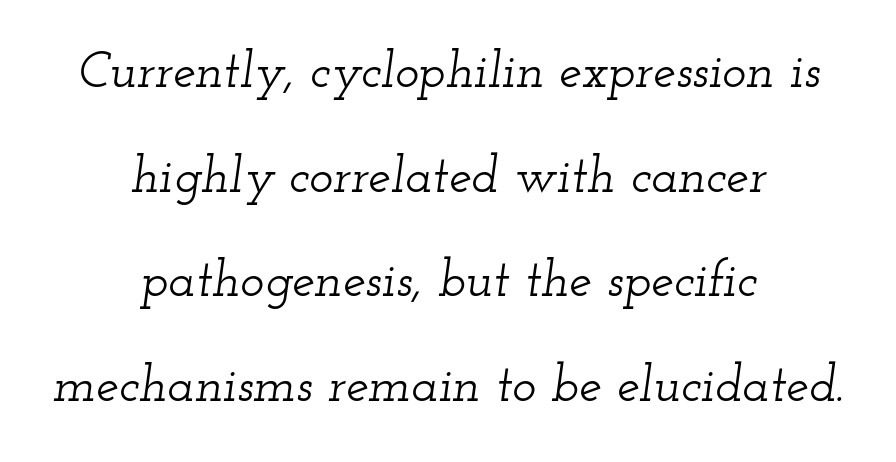
In terms of leading, this rendering errs on the spacious side. The space beneath each line is pristine and unruled. Note the varied advance widths — an 'i' is clearly narrower than an 'm'. Horizontally, the lines are justified to the midpoint only. The rendering keeps characters at their native spacing. The letters are slanted; this is an italic face.
